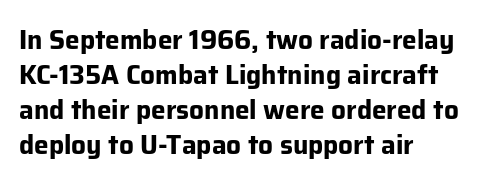
Q: Is the text bold? A: Yes.
Q: Is the text italic (slanted)? A: No, it is upright.
Q: Is the text underlined? A: No.
Q: How is the paragraph aligned? A: Left-aligned.
Q: Is the spacing between letters normal or unusually wide? A: Normal.
Q: Is the spacing between lines tight, normal or loose? A: Normal.
